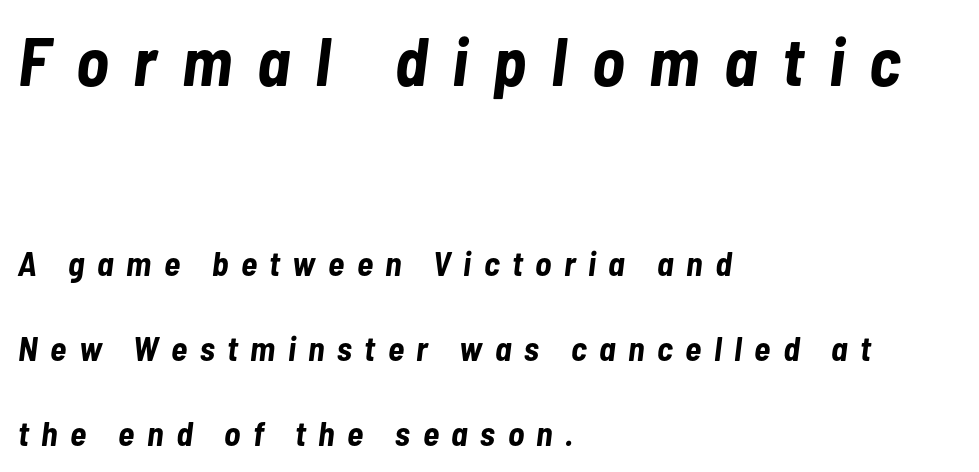
The image shows 68 px bold, condensed type, italic (leaning right); set left-aligned, loose line spacing (2.5x), unusually wide letter spacing (+0.37 em), not underlined; the first (top) block is 2.0x larger; low stroke contrast and a medium x-height.
